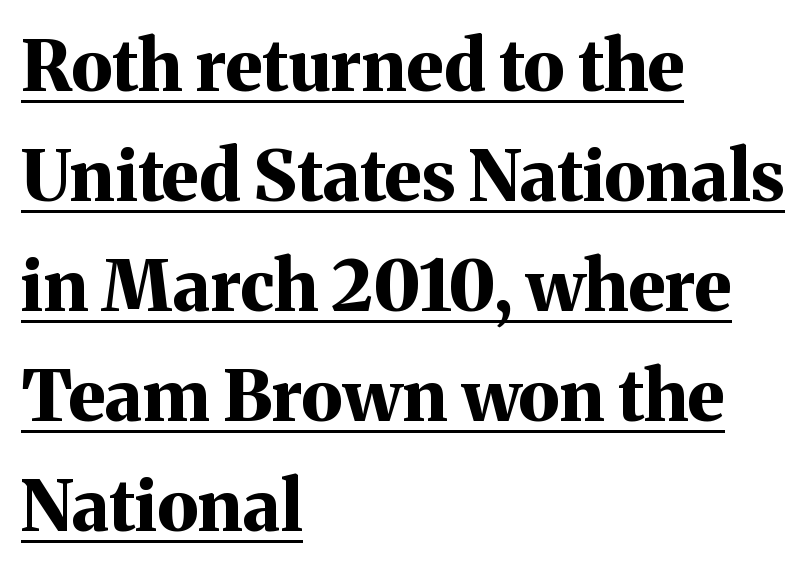
{"serif": "yes", "italic": "no", "bold": "yes", "weight": "bold", "width": "normal", "stroke_contrast": "medium", "x_height": "medium", "monospaced": "no", "underline": "yes", "align": "left", "line_spacing": "normal", "line_spacing_ratio": 1.55, "letter_spacing": "normal", "letter_spacing_em": 0.0, "glyph_px": 71}
